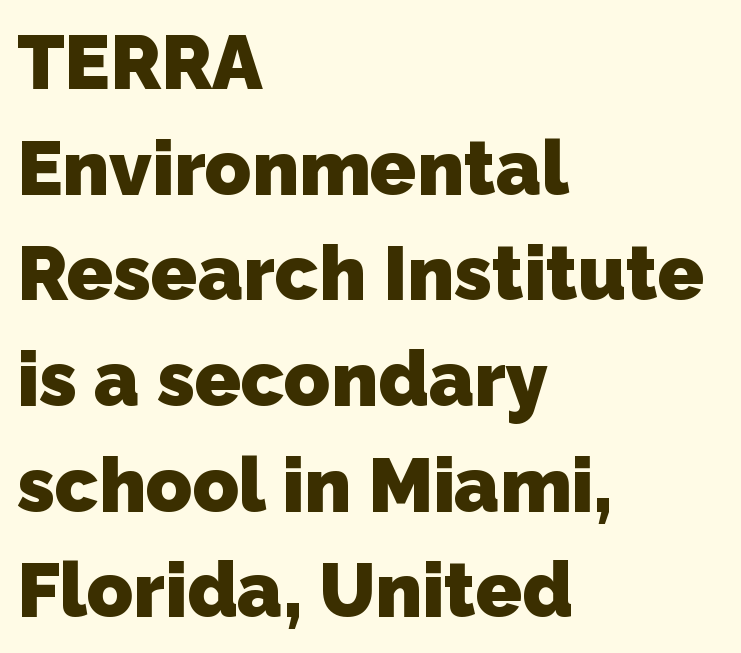
{"serif": "no", "bold": "yes", "weight": "heavy", "width": "normal", "stroke_contrast": "low", "x_height": "medium", "monospaced": "no", "underline": "no", "align": "left", "line_spacing": "normal", "line_spacing_ratio": 1.39, "letter_spacing": "normal", "letter_spacing_em": 0.0, "glyph_px": 76}
